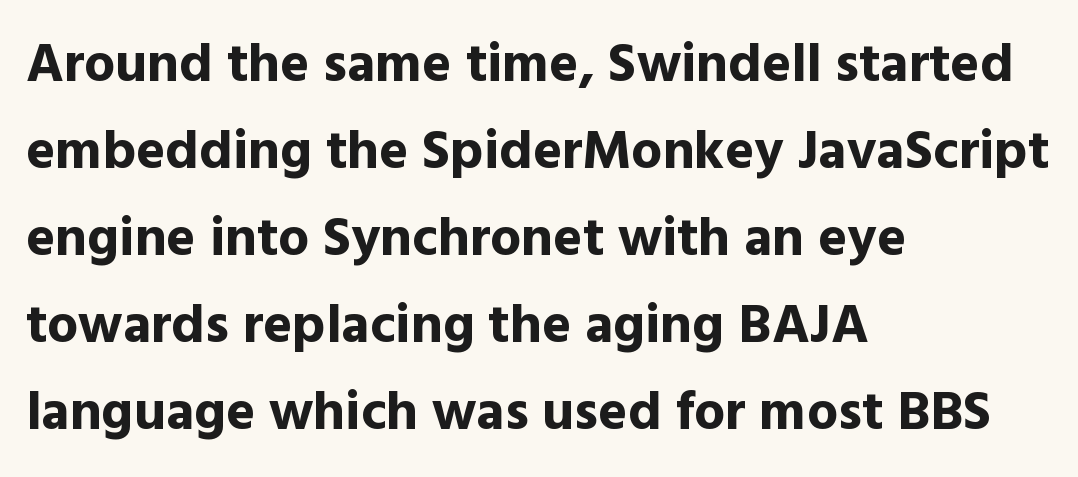
Type without underlining. Characters remain perfectly vertical along every line. The face used here is proportionally spaced, like ordinary book or web type. Thick stems and heavy bowls — unmistakably bold. In terms of leading, this rendering sits right in the middle. Each line starts at the same left margin while the right side varies.
